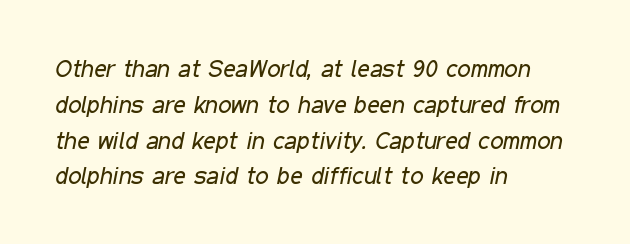
Q: Is the text bold? A: No.
Q: Is the text italic (slanted)? A: Yes, it leans right by about 11 degrees.
Q: Is the text underlined? A: No.
Q: How is the paragraph aligned? A: Left-aligned.
Q: Is the spacing between letters normal or unusually wide? A: Normal.
Q: Is the spacing between lines tight, normal or loose? A: Normal.
